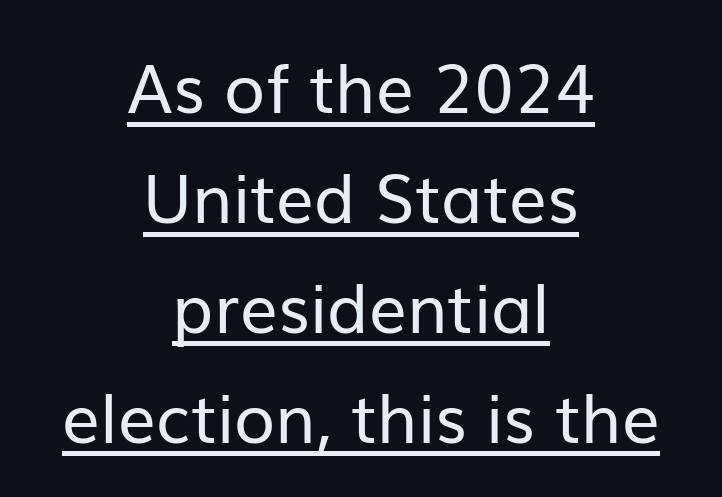
The image shows 67 px regular-weight sans-serif type, upright; set centered, normal line spacing (1.64x), normal letter spacing, underlined; low stroke contrast and a medium x-height.
